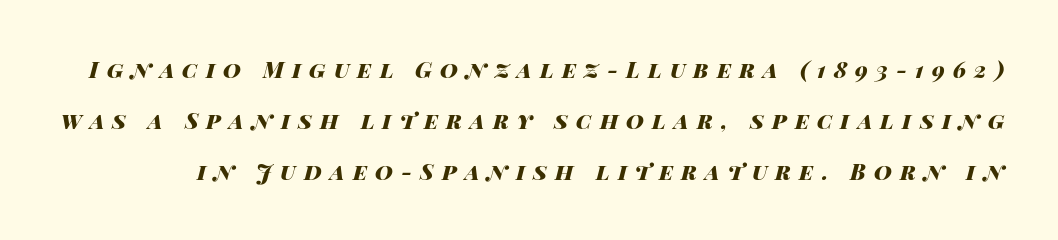
The image shows 22 px bold type, italic (leaning right); set loose line spacing (2.31x), unusually wide letter spacing (+0.37 em), not underlined.
